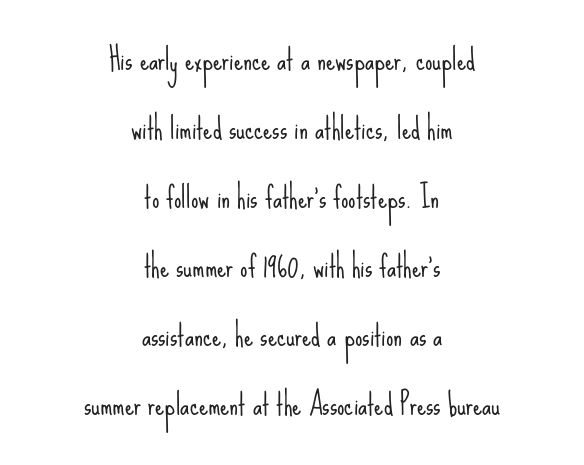
Characters follow at the spacing the type designer built in. The lines in this sample share a center point and differ in where they start and stop. The lines are spread far apart with generous leading. Weight class: somewhere from thin through regular. The typography opts for an upright posture over an oblique one.
